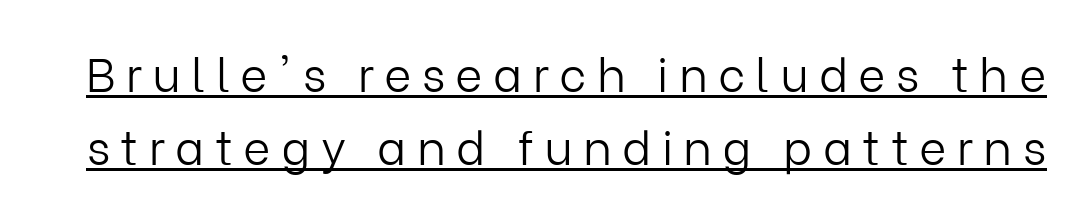
The lettering holds an erect, upright posture throughout. Is this a fixed-width face? No — the glyphs have proportional, varying widths. Are there feet on the stems? There aren't — it's a sans. Does a line run under the words? Yes, clearly. You could only call the tracking loose — the letters float apart. The passage shown stacks its lines at a standard gap.
